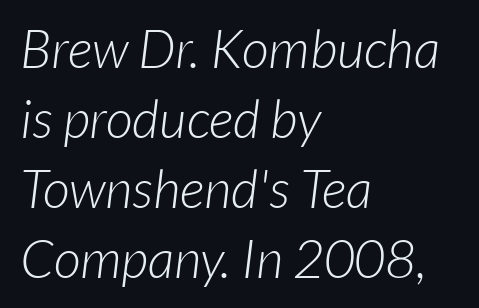
The image shows 53 px light sans-serif type; set left-aligned, normal line spacing (1.32x), normal letter spacing, not underlined; low stroke contrast and a medium x-height.
